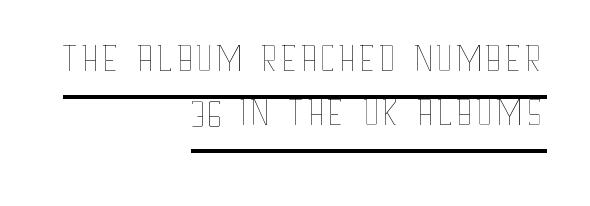
Character widths vary here, with narrow letters taking less room than wide ones. No chunkiness to these letters — they're not bold. Glance below the letters and you will spot a drawn line. Caption: standard tracking, unaltered. You can tell it's not italic because the verticals are truly vertical.
